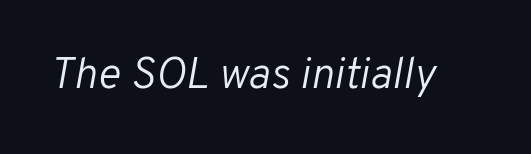
Q: Is the text bold? A: No.
Q: Is the text italic (slanted)? A: Yes, it leans right by about 10 degrees.
Q: Is the text underlined? A: No.
Q: Is the spacing between letters normal or unusually wide? A: Normal.
Q: Width (condensed, normal, or wide)? A: Normal.
Q: Stroke contrast? A: Low.
Q: x-height? A: Medium.
Q: Monospaced? A: No.
